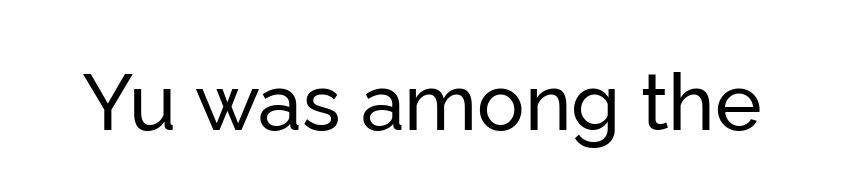
The image shows 79 px sans-serif type, upright; set normal letter spacing, not underlined; low stroke contrast and a medium x-height.
